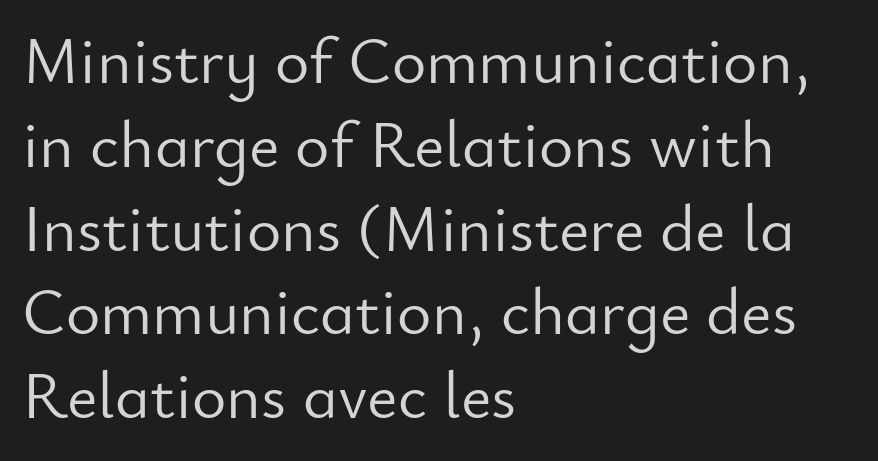
Short and long lines alike share a common starting point at left. The glyphs are unaccompanied by any horizontal stroke below them. Words appear dense and cohesive because spacing is normal. Reading down the column, the eye jumps a familiar distance to each next line. I'd call this a sans setting — the letters go barefoot. You could not count columns in this text — the font is proportionally spaced.
